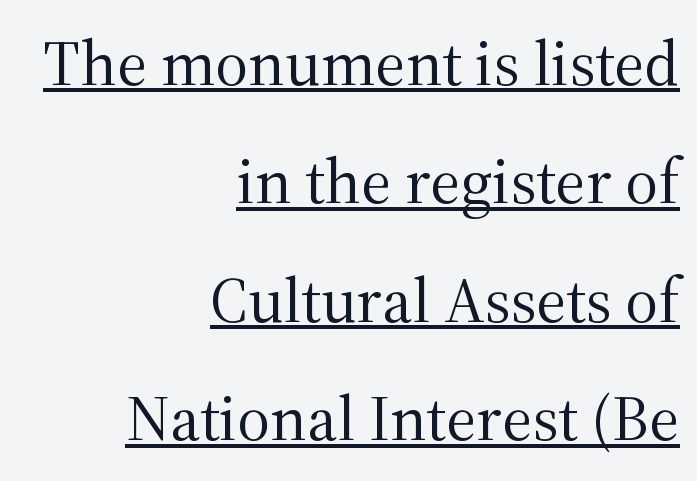
{"serif": "yes", "italic": "no", "bold": "no", "weight": "regular", "width": "normal", "stroke_contrast": "medium", "x_height": "medium", "monospaced": "no", "underline": "yes", "align": "right", "line_spacing_ratio": 1.85, "letter_spacing": "normal", "letter_spacing_em": 0.0, "glyph_px": 64}
